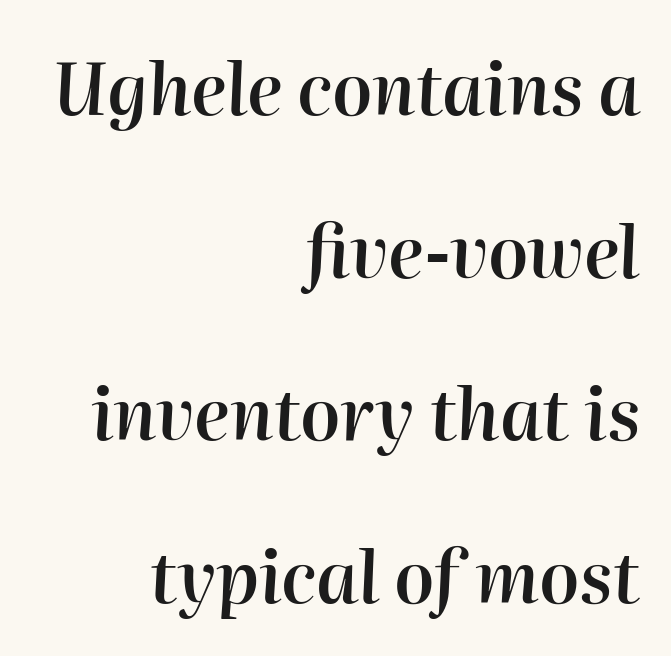
Do the characters align in a grid? No, the font is proportional. Leftover space on each line is placed entirely before the opening word. This rendering leaves character spacing at its baseline value. It's the slanting kind of type.
